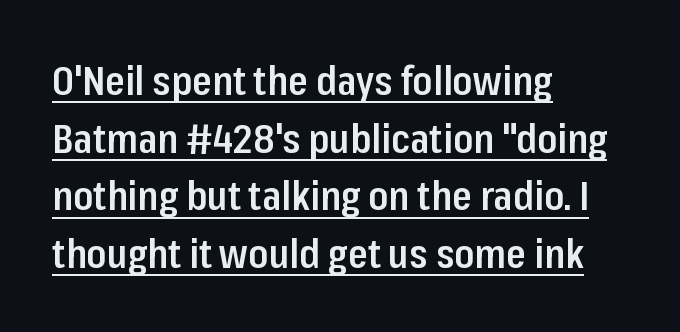
{"serif": "no", "italic": "no", "bold": "semi", "weight": "semibold", "width": "condensed", "stroke_contrast": "low", "x_height": "medium", "monospaced": "no", "underline": "yes", "align": "left", "line_spacing": "normal", "line_spacing_ratio": 1.44, "letter_spacing": "normal", "letter_spacing_em": 0.0, "glyph_px": 40}
